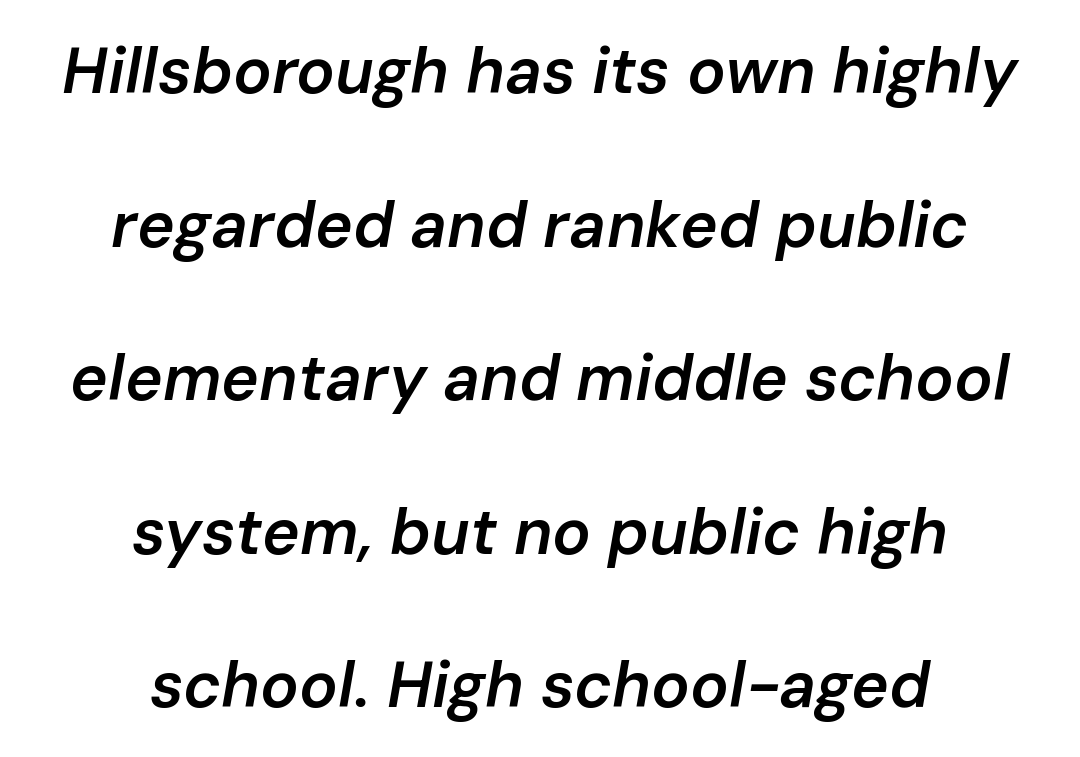
The letters sit at their default tracking, neither squeezed nor spread. The face used here is a semibold: visibly heavier than regular, lighter than bold. The line-height multiplier appears high, well above default. This rendering uses center alignment, leaving both contours irregular but symmetric.
